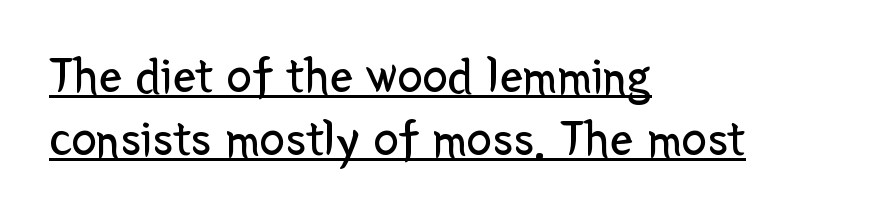
{"serif": "no", "italic": "no", "bold": "no", "weight": "regular", "width": "normal", "stroke_contrast": "low", "x_height": "medium", "monospaced": "no", "underline": "yes", "align": "left", "line_spacing_ratio": 1.23, "letter_spacing": "normal", "letter_spacing_em": 0.0, "glyph_px": 51}
